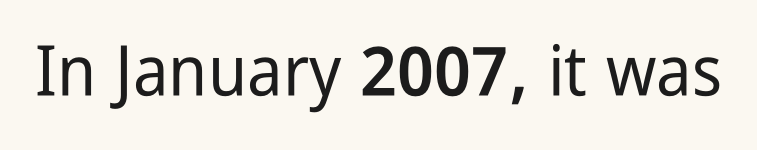
The image shows 70 px condensed sans-serif type, upright; set normal letter spacing, not underlined; low stroke contrast and a medium x-height.
